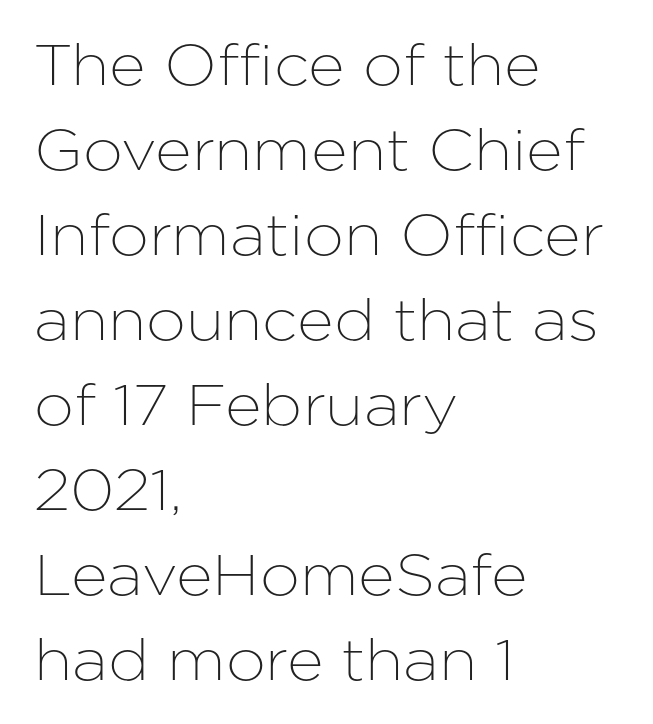
Are there feet on the stems? There aren't — it's a sans. This rendering uses left alignment, leaving the right contour irregular. In terms of leading, this rendering sits right in the middle. The rendering uses natural spacing where letterforms have individual widths. The glyphs are unaccompanied by any horizontal stroke below them.
